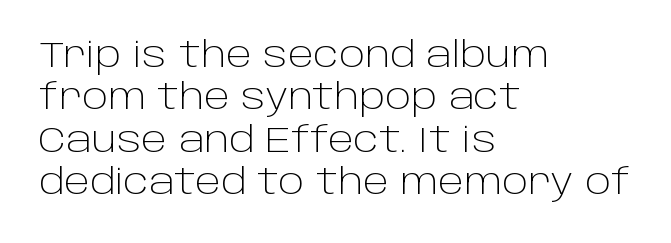
{"serif": "no", "italic": "no", "bold": "no", "weight": "light", "width": "normal", "stroke_contrast": "low", "x_height": "large", "monospaced": "no", "underline": "no", "align": "left", "line_spacing_ratio": 1.21, "letter_spacing": "normal", "letter_spacing_em": 0.0, "glyph_px": 35}
